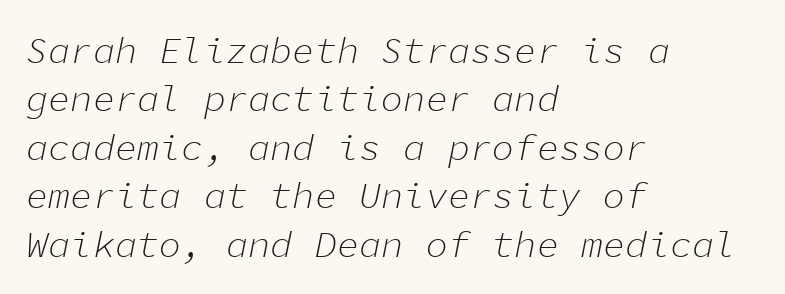
Q: Is the text bold? A: No.
Q: Is the text italic (slanted)? A: Yes, it leans right by about 11 degrees.
Q: Is the text underlined? A: No.
Q: How is the paragraph aligned? A: Left-aligned.
Q: Is the spacing between letters normal or unusually wide? A: Normal.
Q: Is the spacing between lines tight, normal or loose? A: Normal.
Q: Width (condensed, normal, or wide)? A: Normal.
Q: Stroke contrast? A: Low.
Q: x-height? A: Medium.
Q: Monospaced? A: Yes.
